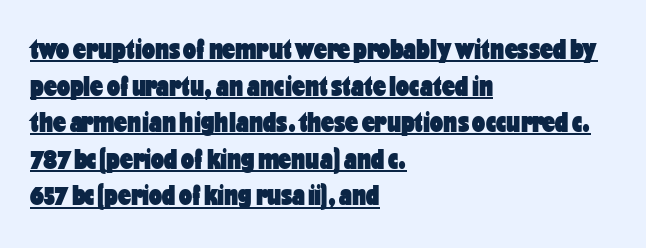
{"serif": "no", "italic": "no", "bold": "yes", "weight": "heavy", "width": "condensed", "stroke_contrast": "low", "x_height": "medium", "monospaced": "no", "underline": "yes", "align": "left", "line_spacing": "normal", "line_spacing_ratio": 1.26, "letter_spacing": "normal", "letter_spacing_em": 0.0, "glyph_px": 29}
